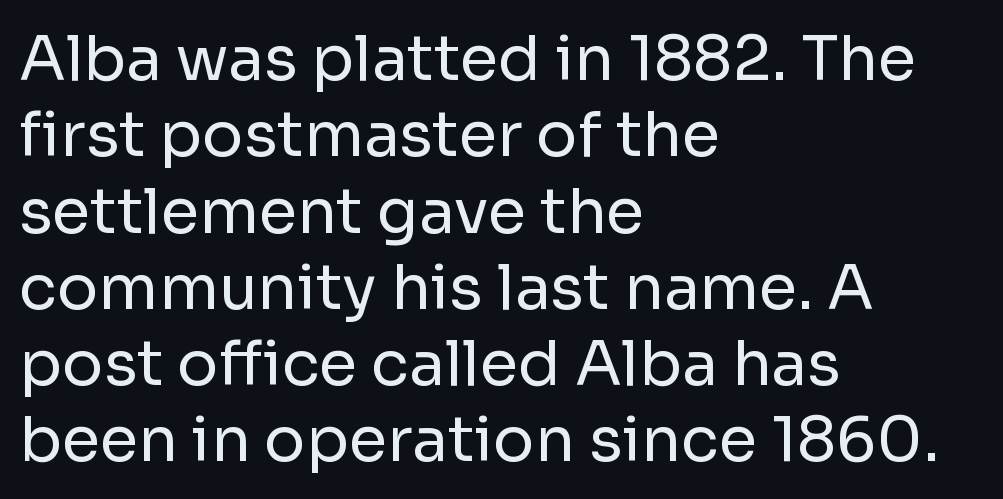
{"serif": "no", "italic": "no", "bold": "no", "weight": "regular", "width": "normal", "stroke_contrast": "low", "x_height": "medium", "monospaced": "no", "underline": "no", "align": "left", "line_spacing_ratio": 1.23, "letter_spacing": "normal", "letter_spacing_em": 0.0, "glyph_px": 62}
